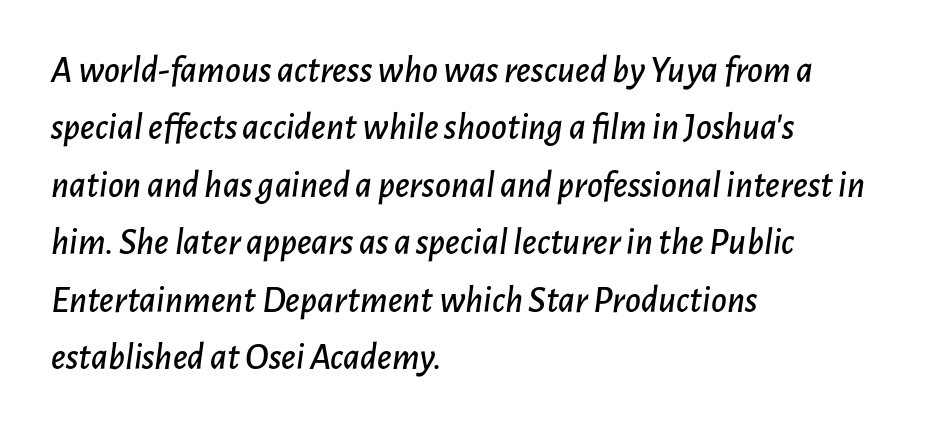
The setting favours the left margin, as ordinary paragraphs usually do. Normally led — the rows are evenly, conventionally spaced. Proportional: the letters do not fall into vertical columns. Default kerning and tracking; the words read as compact shapes. If you drew a line through each stem, it would be angled. The string is rendered with underlining switched off.
